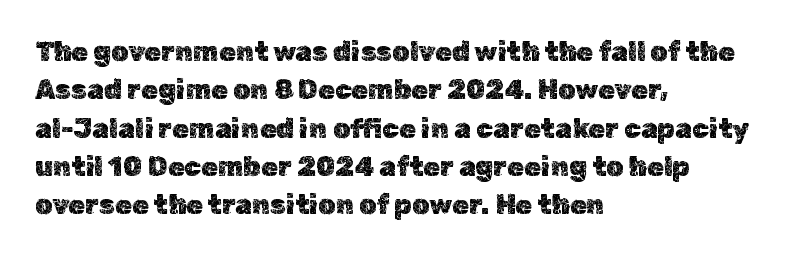
{"italic": "no", "underline": "no", "align": "left", "line_spacing": "normal", "line_spacing_ratio": 1.42, "letter_spacing": "normal", "letter_spacing_em": 0.0, "glyph_px": 27}
